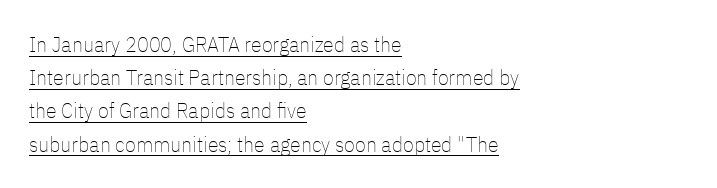
{"italic": "no", "bold": "no", "underline": "yes", "align": "left", "line_spacing": "normal", "line_spacing_ratio": 1.51, "letter_spacing": "normal", "letter_spacing_em": 0.0, "glyph_px": 22}
